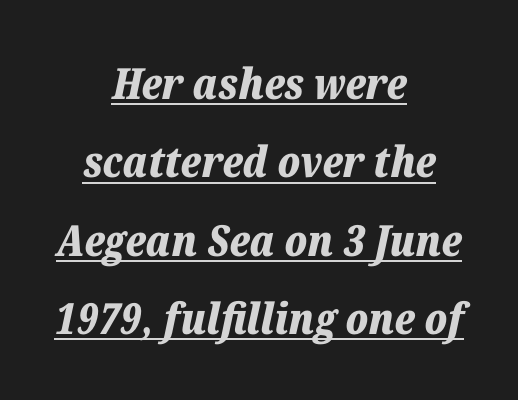
Characters follow at the spacing the type designer built in. The words here are underlined. Centered paragraph, ragged on both sides. Looks like regular typesetting: each glyph gets only the width it needs. Italic: yes, the glyphs are oblique. Heft: maximum for text — a bold.
